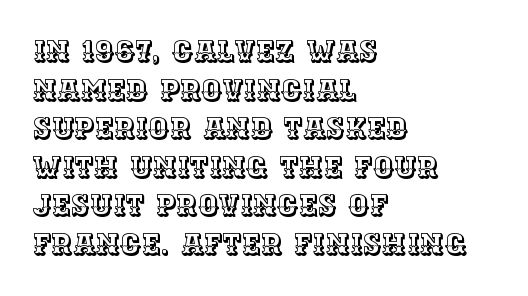
Characters follow at the spacing the type designer built in. You could not count columns in this text — the font is proportionally spaced. Notice how the stems are strictly vertical — no italics here. Underline: absent. The passage shown stacks its lines at a standard gap.
